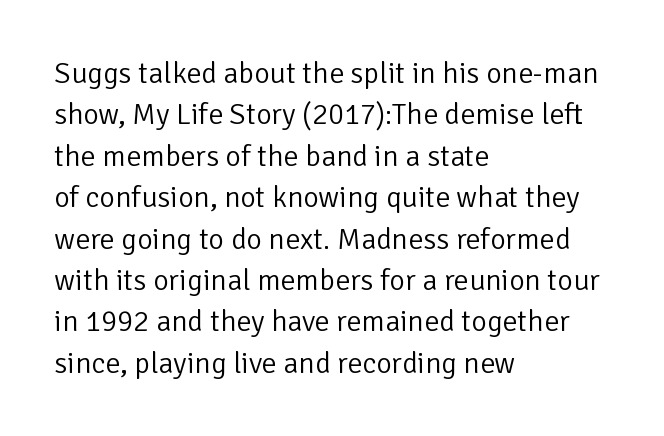
This rendering employs a face without finishing strokes, i.e., a sans-serif. Anything drawn beneath the words? Only blank space. Which margin do the lines hug? The left one — the right edge is uneven. This sample keeps an unexceptional amount of space between lines. Do the characters align in a grid? No, the font is proportional.
